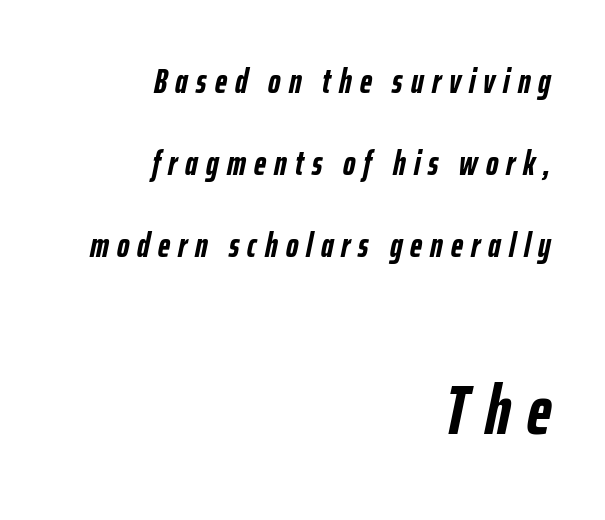
{"italic": "yes", "lean": "right", "slant_degrees": 12, "bold": "yes", "weight": "semibold", "width": "condensed", "stroke_contrast": "low", "x_height": "medium", "monospaced": "no", "underline": "no", "align": "right", "line_spacing": "loose", "line_spacing_ratio": 2.41, "letter_spacing": "wide", "letter_spacing_em": 0.24, "larger_block": "second", "size_ratio": 2.03, "glyph_px": 69}
